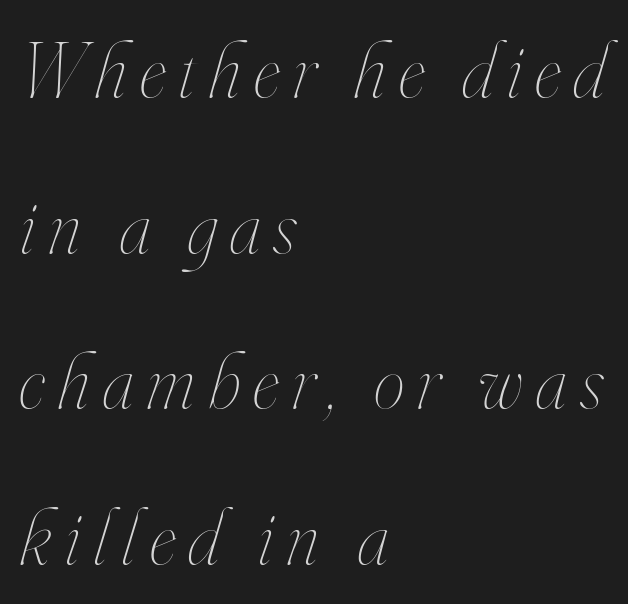
{"italic": "yes", "lean": "right", "slant_degrees": 16, "bold": "no", "weight": "thin", "width": "condensed", "stroke_contrast": "high", "x_height": "small", "monospaced": "no", "underline": "no", "align": "left", "line_spacing": "loose", "line_spacing_ratio": 1.97, "glyph_px": 79}
